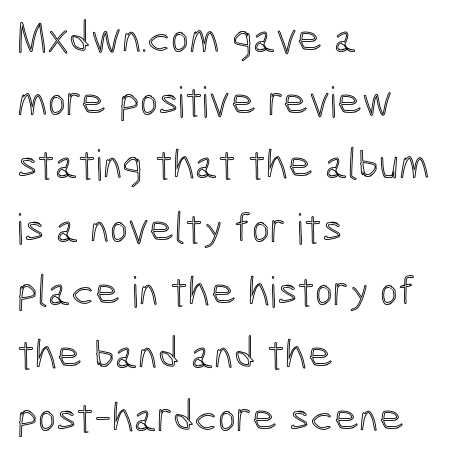
{"italic": "no", "width": "condensed", "x_height": "medium", "monospaced": "no", "underline": "no", "align": "left", "line_spacing": "normal", "line_spacing_ratio": 1.47, "letter_spacing": "normal", "letter_spacing_em": 0.0, "glyph_px": 43}
